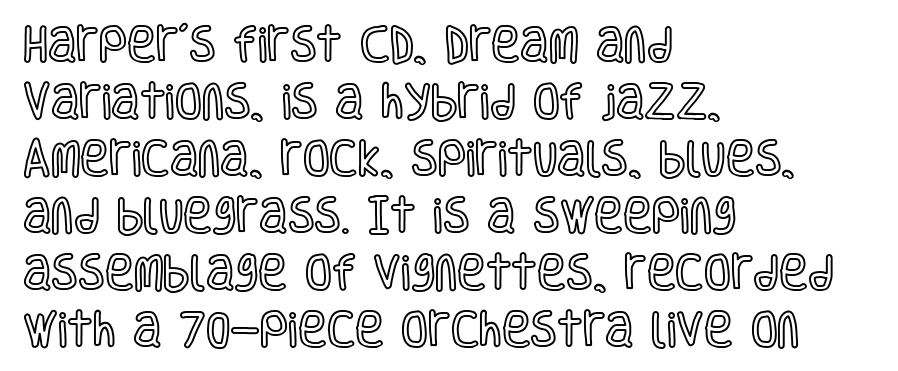
{"italic": "no", "width": "condensed", "x_height": "large", "monospaced": "no", "underline": "no", "align": "left", "line_spacing": "normal", "line_spacing_ratio": 1.46, "letter_spacing": "normal", "letter_spacing_em": 0.0, "glyph_px": 39}
